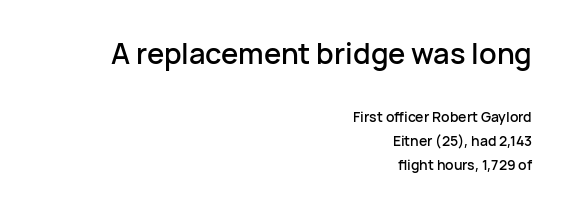
The typeface chosen for these lines omits serifs. The face used here is proportionally spaced, like ordinary book or web type. Look at the tracking — it's just the regular setting, nothing added. Quick note: underline off. These lines stack with their right ends in a neat column. This is roman type, the default non-slanted kind.
